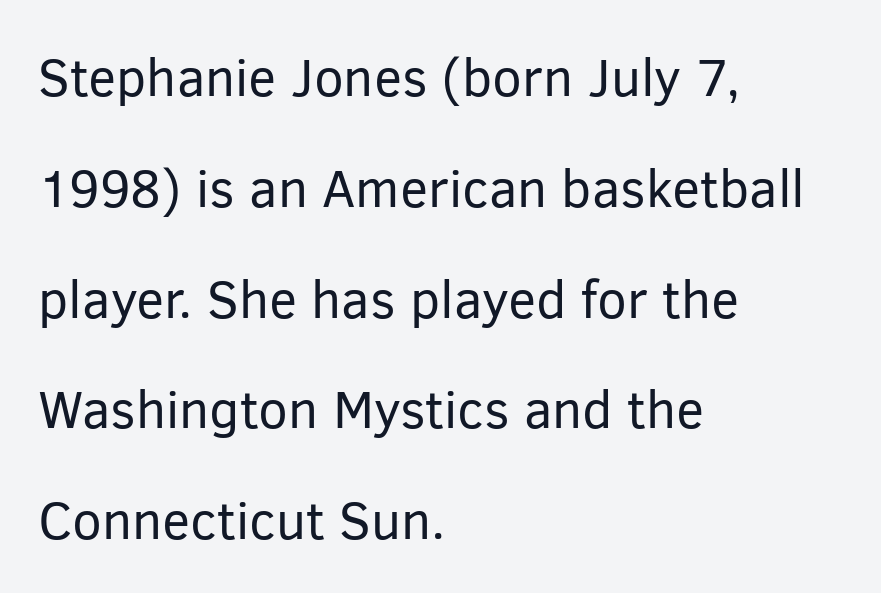
{"serif": "no", "italic": "no", "bold": "no", "weight": "regular", "width": "normal", "stroke_contrast": "low", "x_height": "medium", "monospaced": "no", "underline": "no", "align": "left", "line_spacing": "loose", "line_spacing_ratio": 2.09, "letter_spacing": "normal", "letter_spacing_em": 0.0, "glyph_px": 53}
